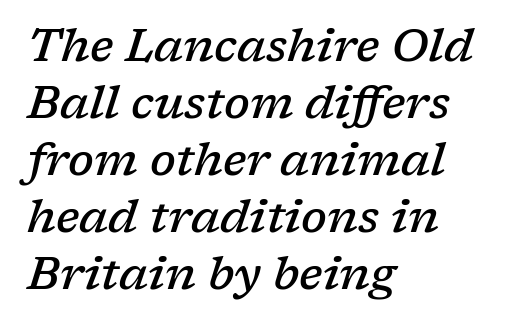
{"serif": "yes", "italic": "yes", "lean": "right", "slant_degrees": 17, "bold": "semi", "weight": "semibold", "width": "normal", "stroke_contrast": "low", "x_height": "medium", "monospaced": "no", "underline": "no", "align": "left", "line_spacing_ratio": 1.24, "letter_spacing": "normal", "letter_spacing_em": 0.0, "glyph_px": 46}
